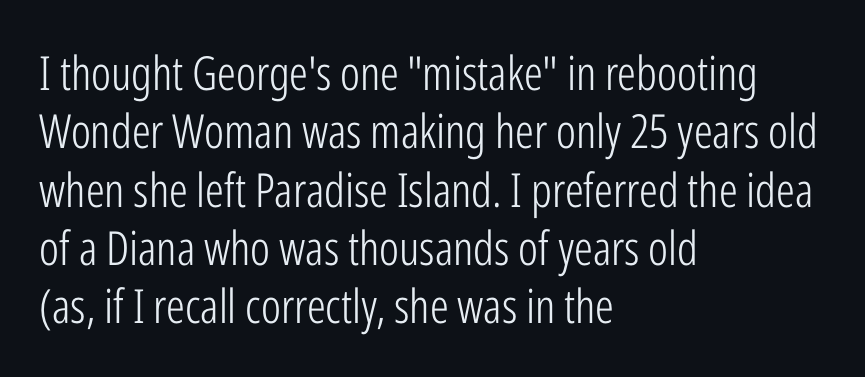
Q: Is the text bold? A: No.
Q: Is the text italic (slanted)? A: No, it is upright.
Q: Is the typeface a serif or a sans-serif typeface? A: Sans-serif.
Q: Is the text underlined? A: No.
Q: How is the paragraph aligned? A: Left-aligned.
Q: Is the spacing between letters normal or unusually wide? A: Normal.
Q: Width (condensed, normal, or wide)? A: Condensed.
Q: Stroke contrast? A: Low.
Q: x-height? A: Medium.
Q: Monospaced? A: No.
